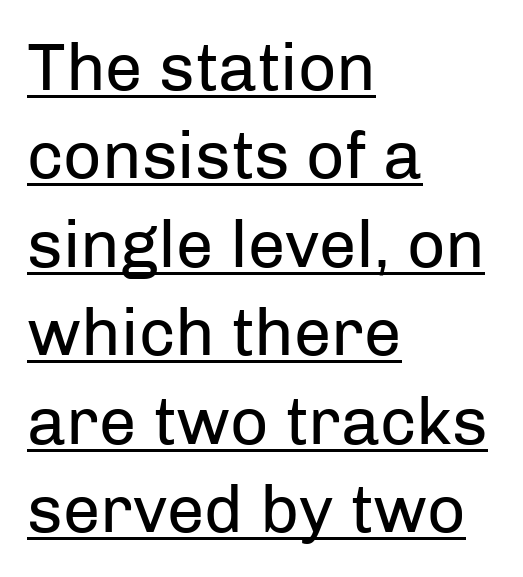
{"serif": "no", "italic": "no", "bold": "no", "weight": "regular", "width": "normal", "stroke_contrast": "low", "x_height": "medium", "monospaced": "no", "underline": "yes", "align": "left", "line_spacing": "normal", "line_spacing_ratio": 1.32, "letter_spacing": "normal", "letter_spacing_em": 0.0, "glyph_px": 67}
